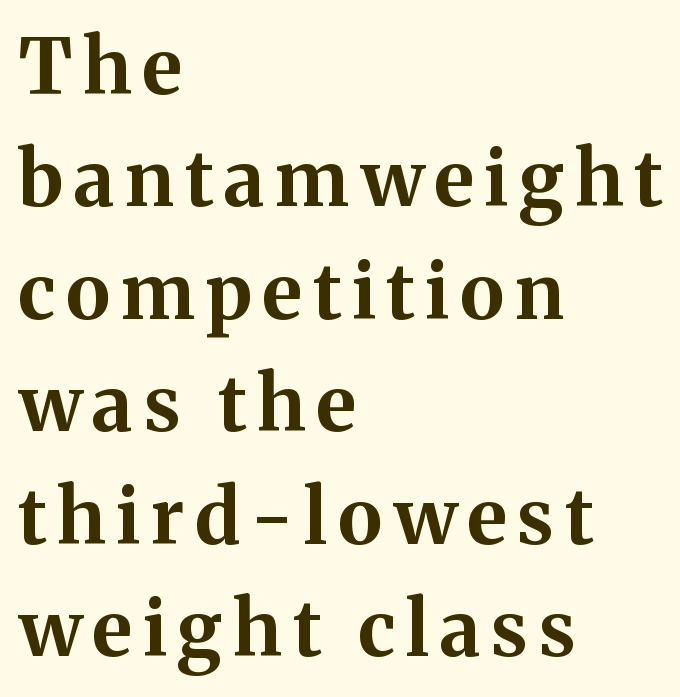
The image shows 77 px bold serif type, upright; set left-aligned, normal line spacing (1.46x), not underlined; medium stroke contrast and a medium x-height.
